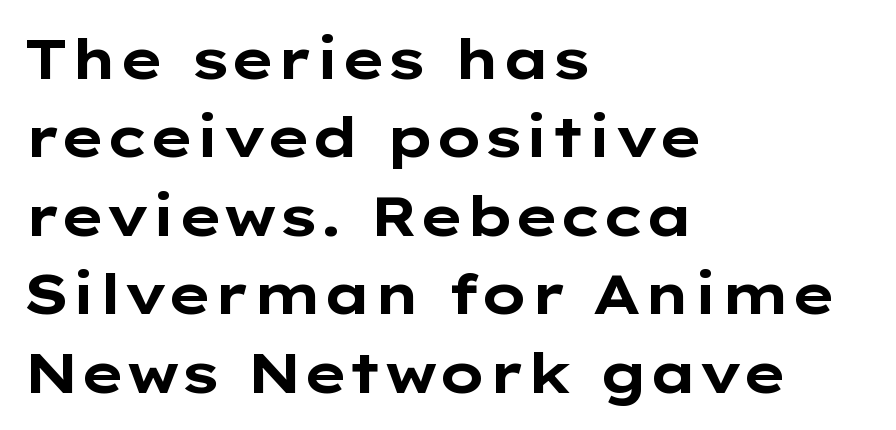
The image shows 56 px bold, wide sans-serif type, upright; set left-aligned, normal line spacing (1.4x), normal letter spacing, not underlined; low stroke contrast and a medium x-height.
